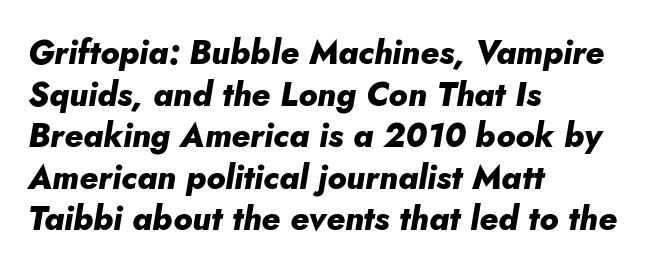
{"italic": "yes", "lean": "right", "slant_degrees": 5, "bold": "yes", "weight": "heavy", "width": "normal", "stroke_contrast": "low", "x_height": "small", "monospaced": "no", "underline": "no", "align": "left", "line_spacing": "normal", "line_spacing_ratio": 1.26, "letter_spacing": "normal", "letter_spacing_em": 0.0, "glyph_px": 33}
